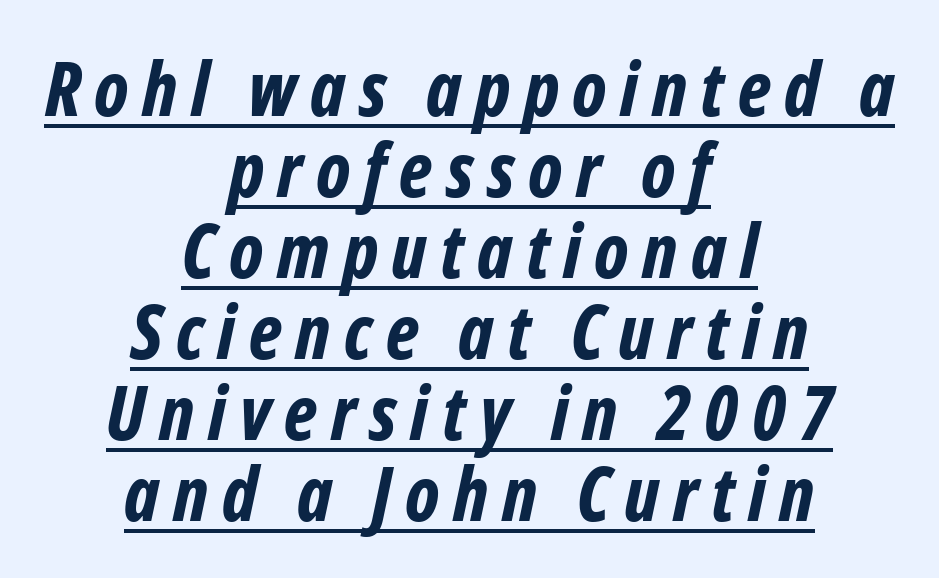
The vertical gap from one line to the next is small. Proportional: the letters do not fall into vertical columns. The words here are underlined. In terms of posture, this sample is oblique.
